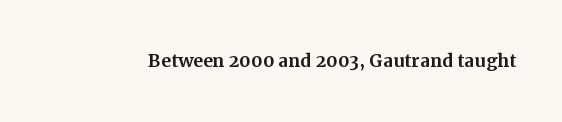
Q: Is the text italic (slanted)? A: No, it is upright.
Q: Is the text underlined? A: No.
Q: Is the spacing between letters normal or unusually wide? A: Normal.
